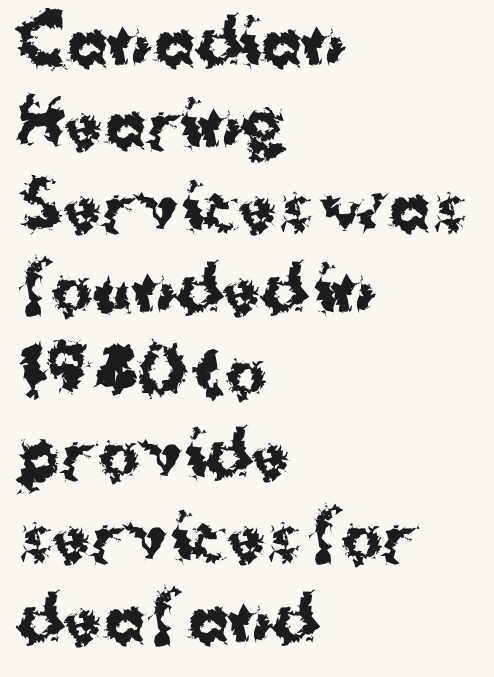
{"serif": "no", "italic": "no", "bold": "yes", "weight": "bold", "width": "normal", "stroke_contrast": "medium", "x_height": "medium", "monospaced": "no", "underline": "no", "align": "left", "line_spacing": "normal", "line_spacing_ratio": 1.33, "letter_spacing": "normal", "letter_spacing_em": 0.0, "glyph_px": 62}
